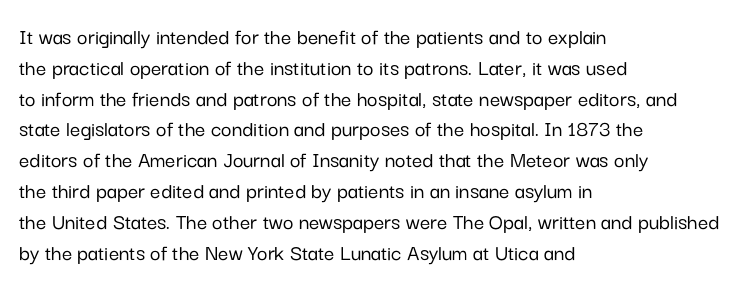
Q: Is the text italic (slanted)? A: No, it is upright.
Q: Is the text underlined? A: No.
Q: How is the paragraph aligned? A: Left-aligned.
Q: Is the spacing between letters normal or unusually wide? A: Normal.
Q: Is the spacing between lines tight, normal or loose? A: Normal.
